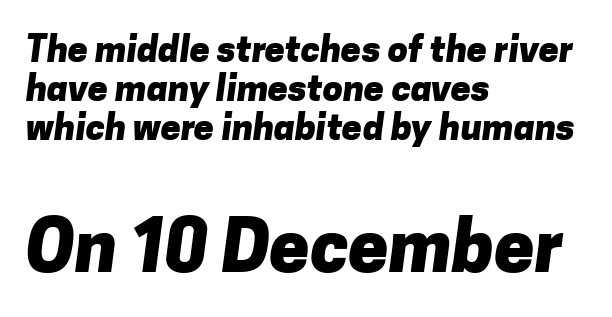
The image shows 72 px heavy sans-serif type; set left-aligned, tight line spacing (1.08x), normal letter spacing, not underlined; the second (bottom) block is 2.0x larger; low stroke contrast and a medium x-height.
